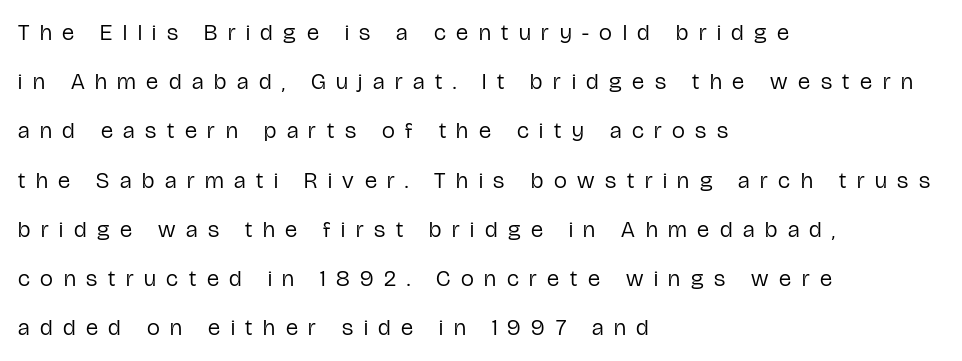
This rendering uses left alignment, leaving the right contour irregular. Bare-footed words on every line. Posture: straight, roman, zero tilt. If you measured baseline to baseline, you'd find a long distance.
